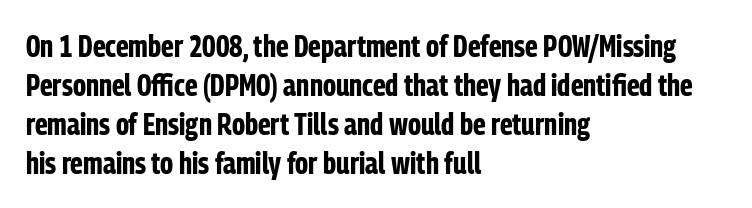
The image shows 31 px bold, condensed sans-serif type, upright; set left-aligned, normal line spacing (1.26x), normal letter spacing, not underlined; low stroke contrast and a medium x-height.
